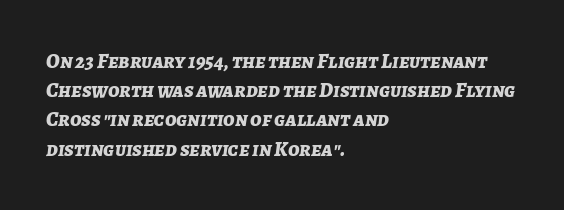
Q: Is the text bold? A: Yes.
Q: Is the text italic (slanted)? A: Yes, it leans right by about 7 degrees.
Q: Is the text underlined? A: No.
Q: How is the paragraph aligned? A: Left-aligned.
Q: Is the spacing between letters normal or unusually wide? A: Normal.
Q: Is the spacing between lines tight, normal or loose? A: Normal.
